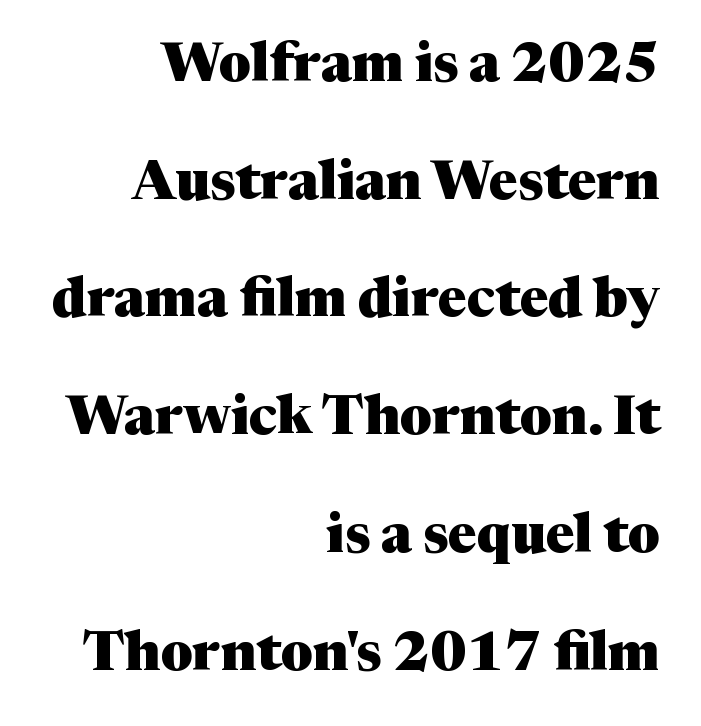
Q: Is the text bold? A: Yes.
Q: Is the text italic (slanted)? A: No, it is upright.
Q: Is the typeface a serif or a sans-serif typeface? A: Serif.
Q: Is the text underlined? A: No.
Q: How is the paragraph aligned? A: Right-aligned.
Q: Is the spacing between letters normal or unusually wide? A: Normal.
Q: Is the spacing between lines tight, normal or loose? A: Loose.
Q: Width (condensed, normal, or wide)? A: Normal.
Q: Stroke contrast? A: Medium.
Q: x-height? A: Medium.
Q: Monospaced? A: No.
